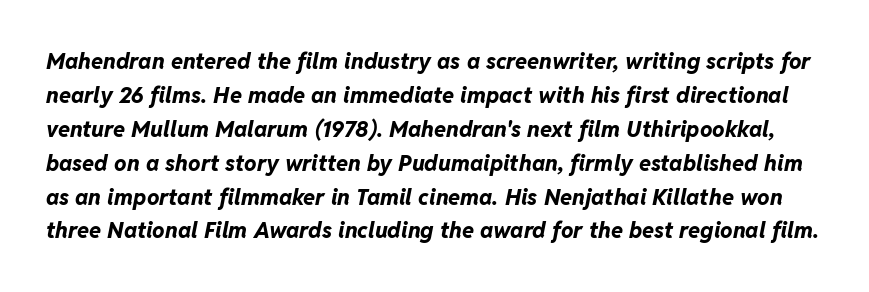
The face used here has a pronounced slope to its letters. A normal amount of white space separates one row of letters from the next. Caption: standard tracking, unaltered. The baseline area is clear. In terms of weight, the rendering is a true, heavy bold.
